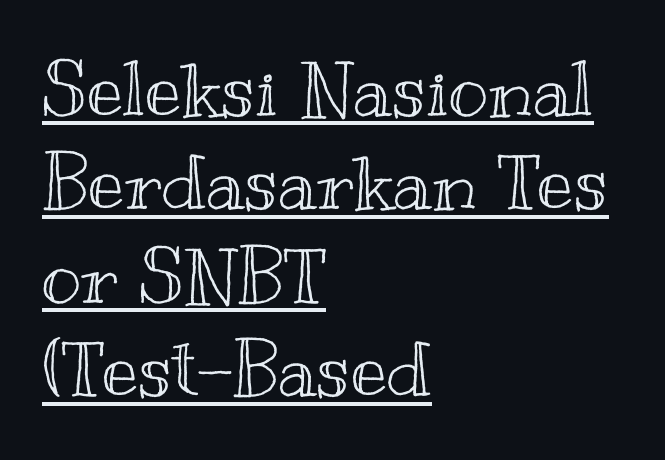
This sample has the flowing, uneven cadence of proportional lettering. Caption: lettering with a line underneath. Tracking value appears to be zero — textbook default spacing. These lines are set flush left with a ragged right edge.
